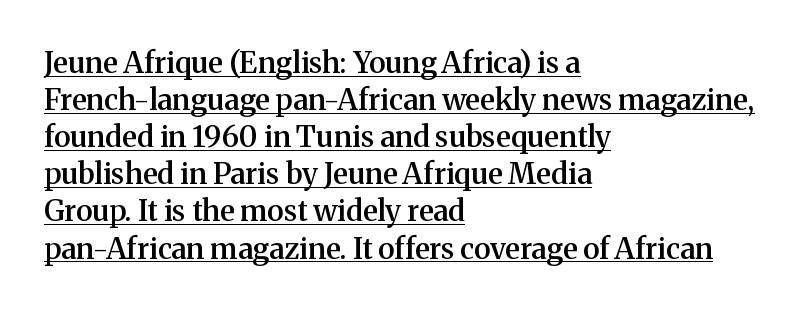
Look at the stroke-to-counter ratio: somewhat heavy, a semibold. Do the characters align in a grid? No, the font is proportional. Glyph-to-glyph distance matches everyday printed text. This rendering uses left alignment, leaving the right contour irregular. You can tell it's not italic because the verticals are truly vertical.
